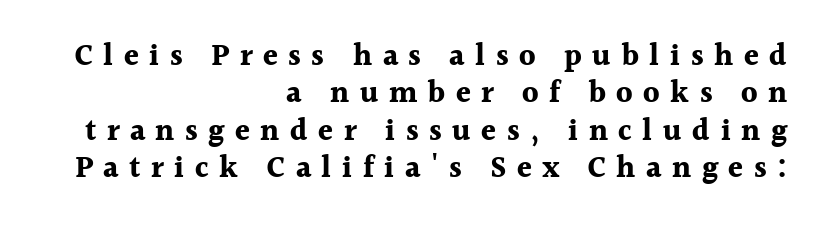
The image shows 30 px bold serif type, upright; set right-aligned, normal line spacing (1.25x), unusually wide letter spacing (+0.35 em), not underlined; a medium x-height.
